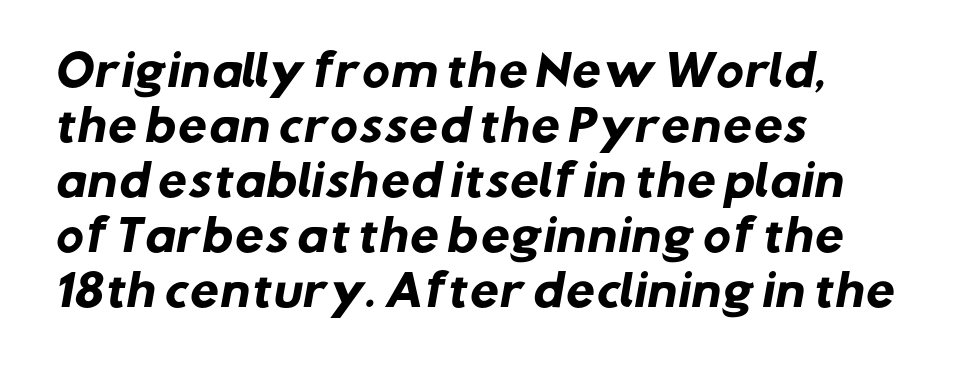
The image shows 42 px heavy sans-serif type; set left-aligned, normal line spacing (1.31x), normal letter spacing, not underlined; low stroke contrast and a medium x-height.
